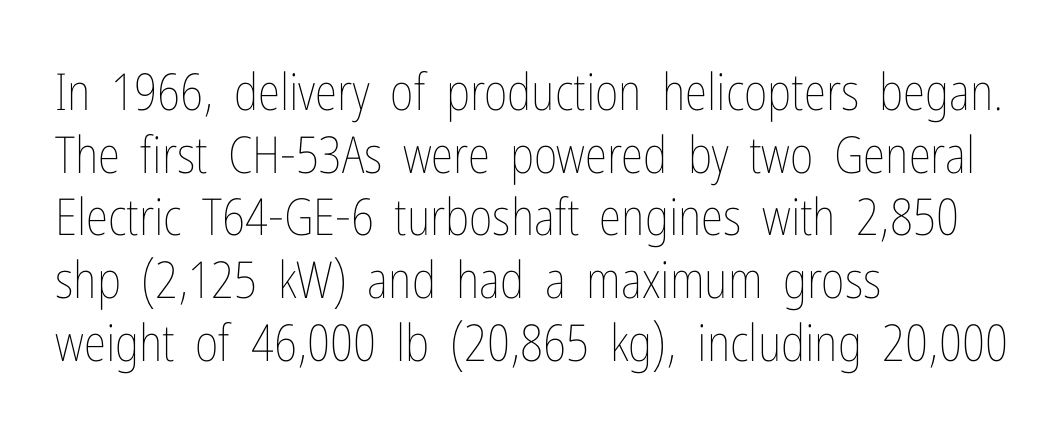
{"italic": "no", "bold": "no", "weight": "thin", "width": "condensed", "stroke_contrast": "low", "x_height": "medium", "monospaced": "no", "underline": "no", "align": "left", "line_spacing_ratio": 1.23, "letter_spacing": "normal", "letter_spacing_em": 0.0, "glyph_px": 51}
